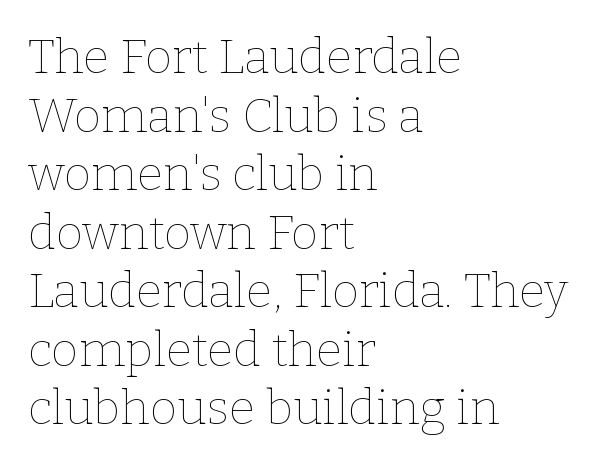
Descenders hang freely into open space. The gaps between neighbouring characters are ordinary and unremarkable. Every row of glyphs begins at an identical x-position on the left. The typography opts for an upright posture over an oblique one. The face used here is proportionally spaced, like ordinary book or web type. Stem width sits at or under what a default text font uses.
